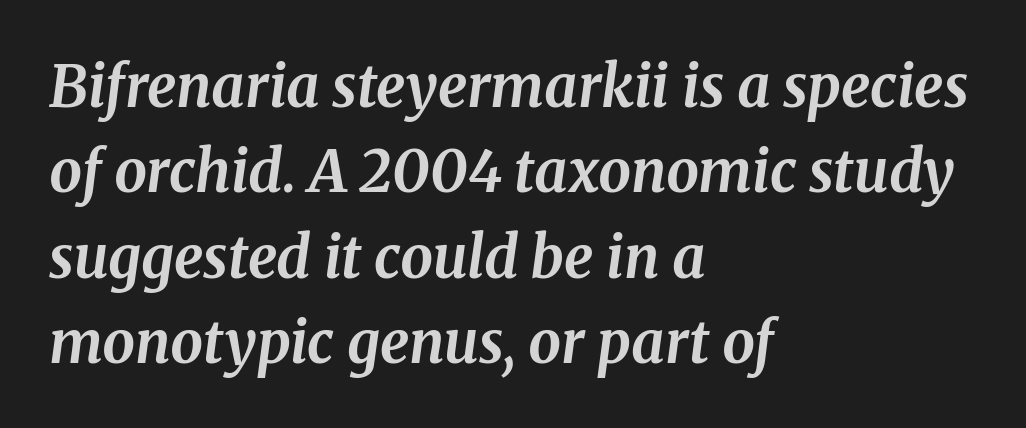
Q: Is the text bold? A: Yes.
Q: Is the text italic (slanted)? A: Yes, it leans right by about 8 degrees.
Q: Is the typeface a serif or a sans-serif typeface? A: Serif.
Q: Is the text underlined? A: No.
Q: How is the paragraph aligned? A: Left-aligned.
Q: Is the spacing between letters normal or unusually wide? A: Normal.
Q: Is the spacing between lines tight, normal or loose? A: Normal.
Q: Width (condensed, normal, or wide)? A: Normal.
Q: Stroke contrast? A: Medium.
Q: x-height? A: Medium.
Q: Monospaced? A: No.
